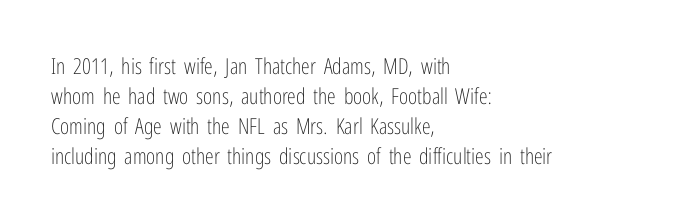
The image shows 22 px text type, upright; set left-aligned, normal line spacing (1.36x), normal letter spacing, not underlined.
